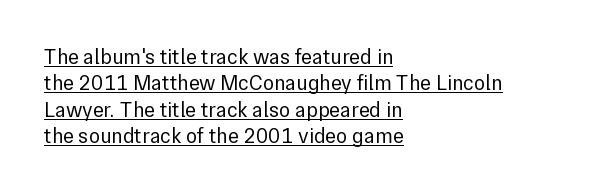
The image shows 21 px text type, upright; set left-aligned, normal line spacing (1.26x), normal letter spacing, underlined.
